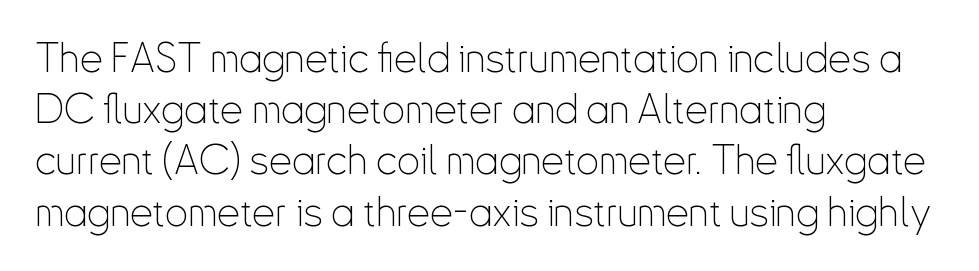
The image shows 41 px thin, condensed sans-serif type, upright; set left-aligned, normal line spacing (1.25x), normal letter spacing, not underlined; low stroke contrast and a small x-height.
